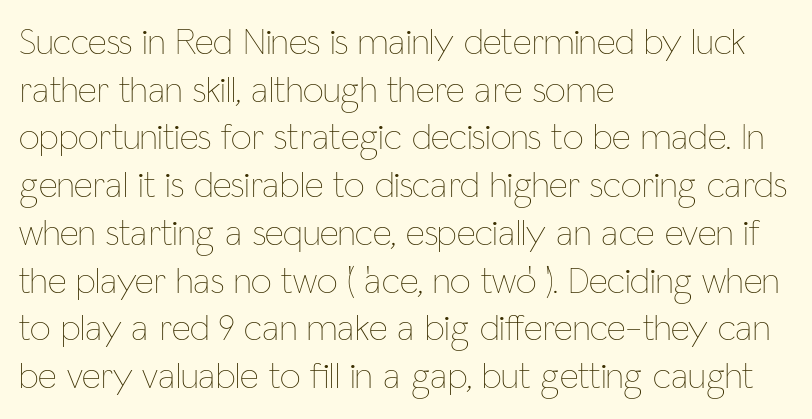
The image shows 37 px thin, condensed type, upright; set left-aligned, normal line spacing (1.29x), normal letter spacing, not underlined; low stroke contrast and a medium x-height.
